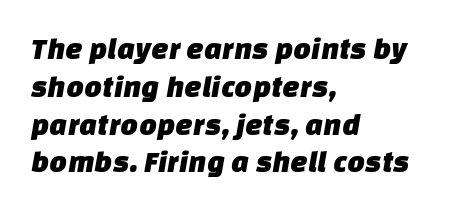
Q: Is the typeface a serif or a sans-serif typeface? A: Sans-serif.
Q: Is the text underlined? A: No.
Q: How is the paragraph aligned? A: Left-aligned.
Q: Is the spacing between letters normal or unusually wide? A: Normal.
Q: Width (condensed, normal, or wide)? A: Normal.
Q: Stroke contrast? A: Low.
Q: x-height? A: Large.
Q: Monospaced? A: No.
